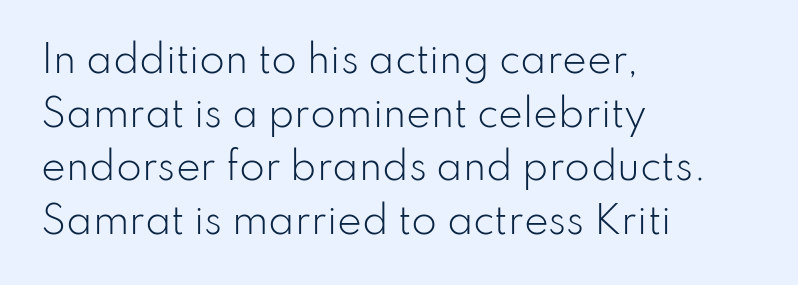
Q: Is the text bold? A: No.
Q: Is the text italic (slanted)? A: No, it is upright.
Q: Is the typeface a serif or a sans-serif typeface? A: Sans-serif.
Q: Is the text underlined? A: No.
Q: How is the paragraph aligned? A: Left-aligned.
Q: Is the spacing between letters normal or unusually wide? A: Normal.
Q: Is the spacing between lines tight, normal or loose? A: Normal.
Q: Width (condensed, normal, or wide)? A: Normal.
Q: Stroke contrast? A: Low.
Q: x-height? A: Small.
Q: Monospaced? A: No.
